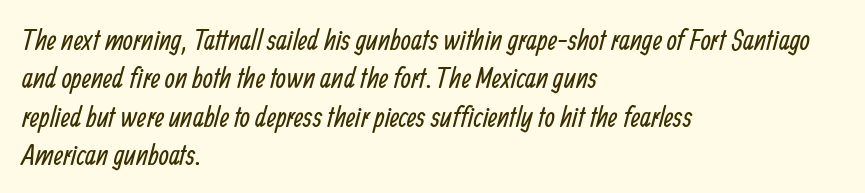
The image shows 29 px regular-weight, condensed sans-serif type; set left-aligned, normal line spacing (1.32x), normal letter spacing, not underlined; low stroke contrast and a medium x-height.
